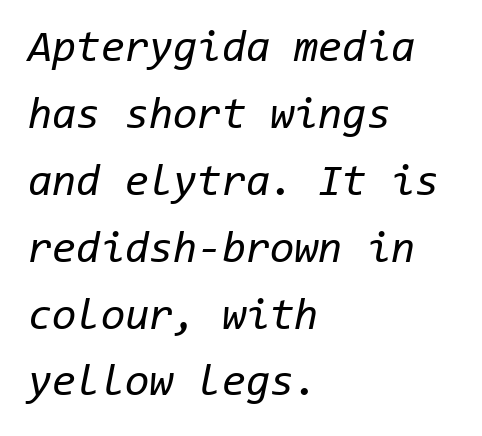
{"italic": "yes", "lean": "right", "slant_degrees": 11, "bold": "no", "weight": "regular", "width": "normal", "stroke_contrast": "low", "x_height": "medium", "monospaced": "yes", "underline": "no", "align": "left", "line_spacing": "normal", "line_spacing_ratio": 1.52, "letter_spacing": "normal", "letter_spacing_em": 0.0, "glyph_px": 44}
